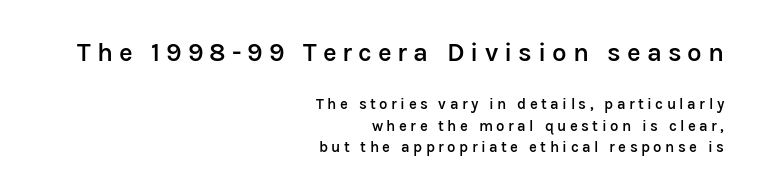
The image shows 26 px text type, upright; set right-aligned, normal line spacing (1.44x), unusually wide letter spacing (+0.23 em), not underlined; the first (top) block is 1.73x larger.
